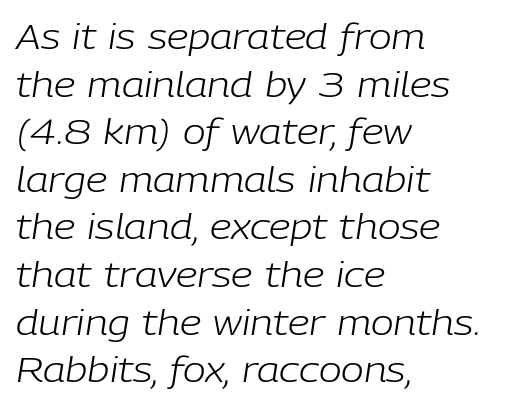
Stroke thickness stays within the range of a standard reading face or lighter. These lines are rendered in a variable-pitch font. The passage shown leans; its letterforms are oblique. The foot of each line stays bare and open. Whoever set this chose a conventional vertical rhythm.
